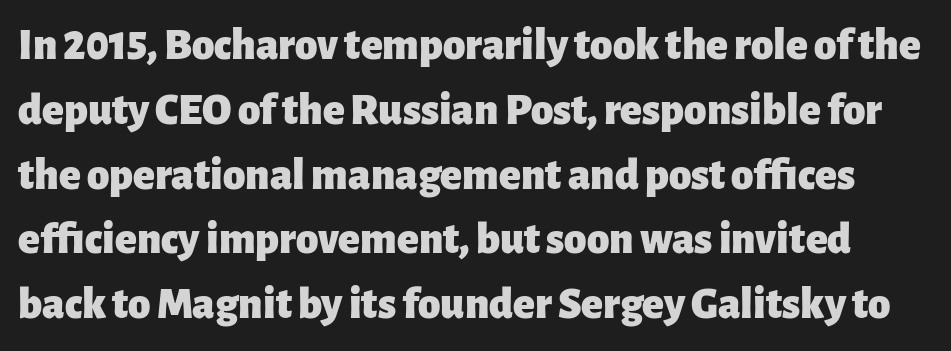
Q: Is the text bold? A: Yes.
Q: Is the text italic (slanted)? A: No, it is upright.
Q: Is the typeface a serif or a sans-serif typeface? A: Sans-serif.
Q: Is the text underlined? A: No.
Q: Is the spacing between letters normal or unusually wide? A: Normal.
Q: Is the spacing between lines tight, normal or loose? A: Normal.
Q: Width (condensed, normal, or wide)? A: Normal.
Q: Stroke contrast? A: Low.
Q: x-height? A: Medium.
Q: Monospaced? A: No.
